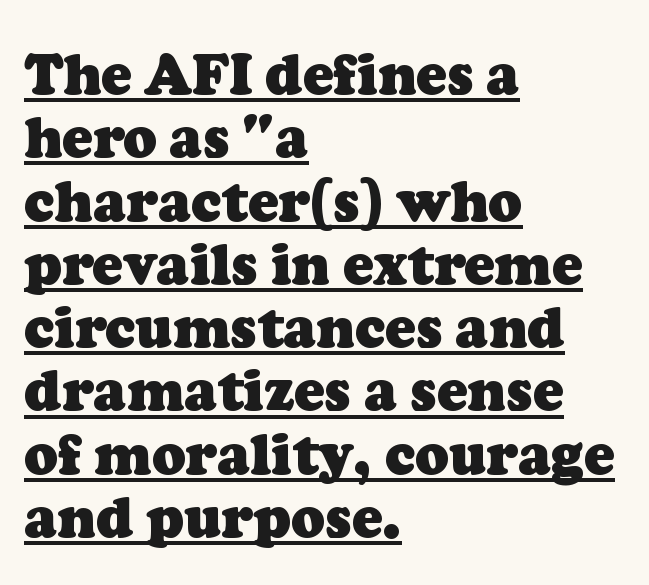
{"serif": "yes", "bold": "yes", "weight": "heavy", "width": "normal", "stroke_contrast": "low", "x_height": "medium", "monospaced": "no", "underline": "yes", "align": "left", "line_spacing": "tight", "line_spacing_ratio": 1.13, "letter_spacing": "normal", "letter_spacing_em": 0.0, "glyph_px": 56}
